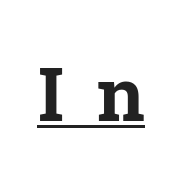
{"serif": "yes", "italic": "no", "bold": "yes", "weight": "bold", "width": "normal", "stroke_contrast": "low", "x_height": "medium", "monospaced": "no", "underline": "yes", "letter_spacing": "wide", "letter_spacing_em": 0.44, "glyph_px": 75}
